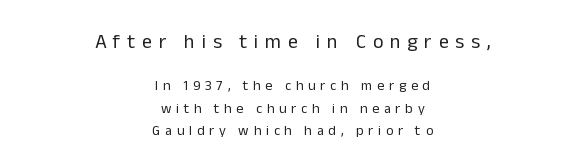
The image shows 20 px text type, upright; set centered, normal line spacing (1.61x), unusually wide letter spacing (+0.34 em), not underlined; the first (top) block is 1.43x larger.
